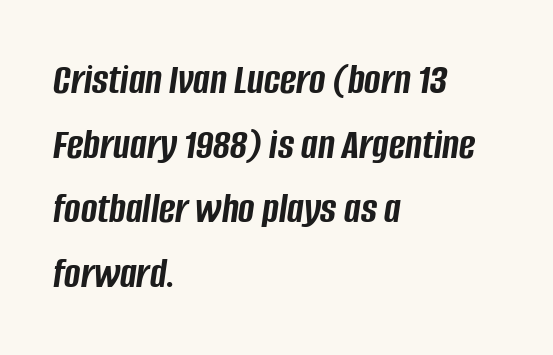
{"italic": "yes", "lean": "right", "slant_degrees": 8, "bold": "yes", "weight": "semibold", "width": "condensed", "stroke_contrast": "low", "x_height": "large", "monospaced": "no", "underline": "no", "align": "left", "line_spacing": "normal", "line_spacing_ratio": 1.47, "letter_spacing": "normal", "letter_spacing_em": 0.0, "glyph_px": 44}
